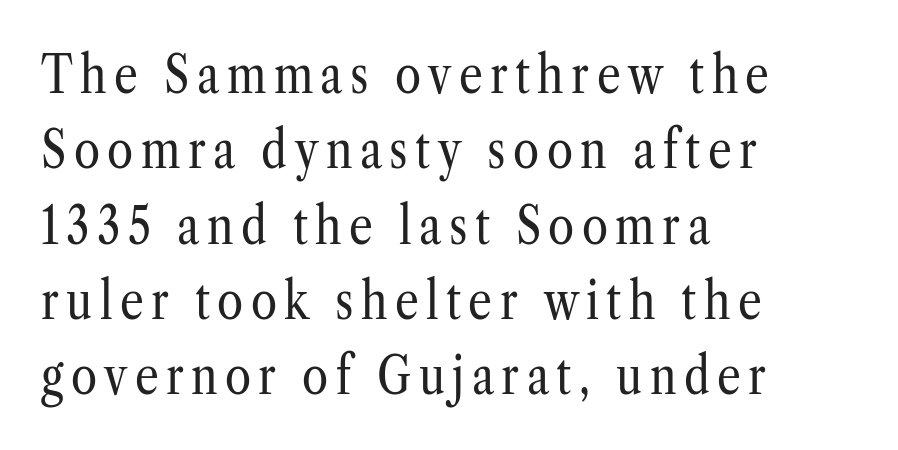
The image shows 53 px regular-weight, condensed serif type, upright; set left-aligned, normal line spacing (1.42x), not underlined; low stroke contrast and a medium x-height.
